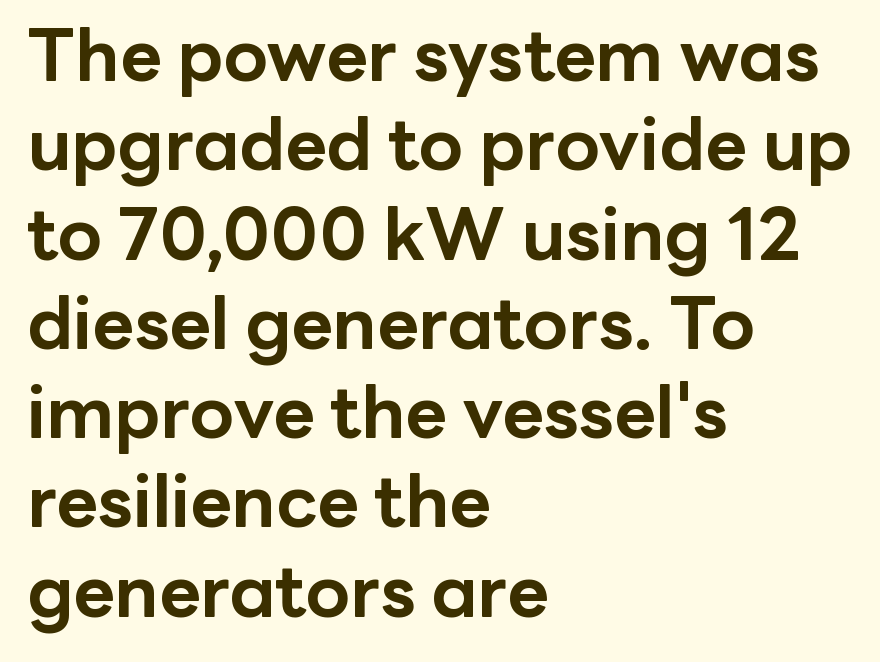
{"serif": "no", "italic": "no", "bold": "yes", "weight": "bold", "width": "normal", "stroke_contrast": "low", "x_height": "medium", "monospaced": "no", "underline": "no", "align": "left", "line_spacing_ratio": 1.24, "letter_spacing": "normal", "letter_spacing_em": 0.0, "glyph_px": 72}
